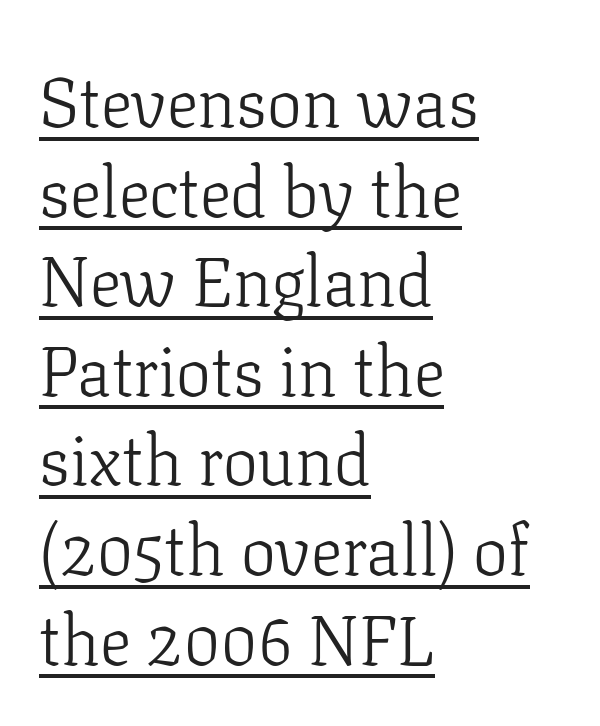
Q: Is the text bold? A: No.
Q: Is the text italic (slanted)? A: No, it is upright.
Q: Is the typeface a serif or a sans-serif typeface? A: Serif.
Q: Is the text underlined? A: Yes.
Q: How is the paragraph aligned? A: Left-aligned.
Q: Is the spacing between letters normal or unusually wide? A: Normal.
Q: Is the spacing between lines tight, normal or loose? A: Normal.
Q: Width (condensed, normal, or wide)? A: Normal.
Q: Stroke contrast? A: Low.
Q: x-height? A: Medium.
Q: Monospaced? A: No.
